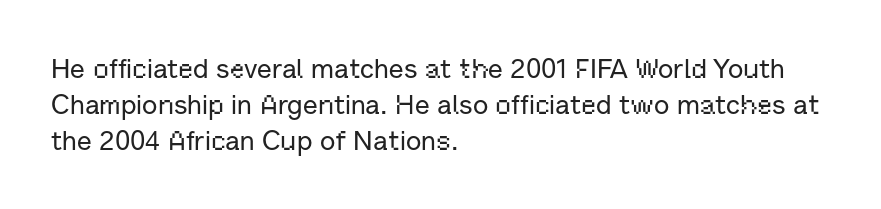
The image shows 27 px text type, upright; set left-aligned, normal line spacing (1.33x), normal letter spacing, not underlined.
